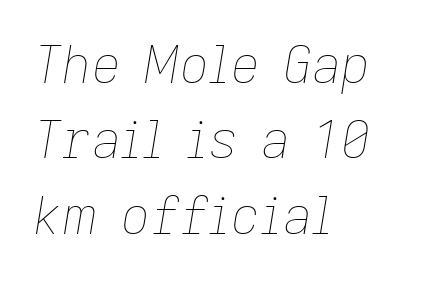
Do the characters align in a grid? No, the font is proportional. Bold? No — there's no thickening of the strokes. In terms of letterspacing, this is plain default setting. The ragged edge is on the right, which tells us the setting is flush left. Interline gaps are of average width in this sample.
